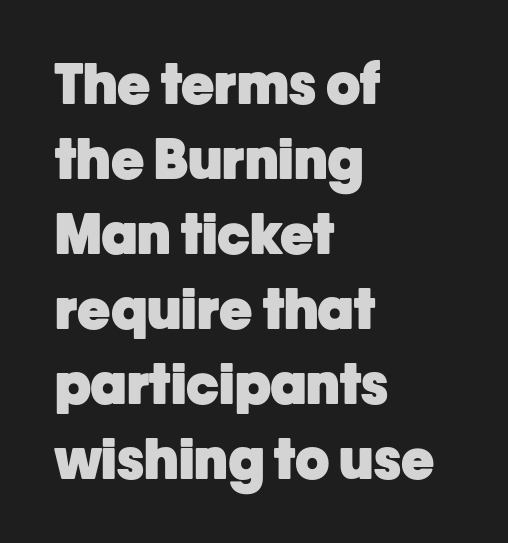
Q: Is the text bold? A: Yes.
Q: Is the text italic (slanted)? A: No, it is upright.
Q: Is the typeface a serif or a sans-serif typeface? A: Sans-serif.
Q: Is the text underlined? A: No.
Q: How is the paragraph aligned? A: Left-aligned.
Q: Is the spacing between letters normal or unusually wide? A: Normal.
Q: Is the spacing between lines tight, normal or loose? A: Normal.
Q: Width (condensed, normal, or wide)? A: Normal.
Q: Stroke contrast? A: Low.
Q: x-height? A: Medium.
Q: Monospaced? A: No.
